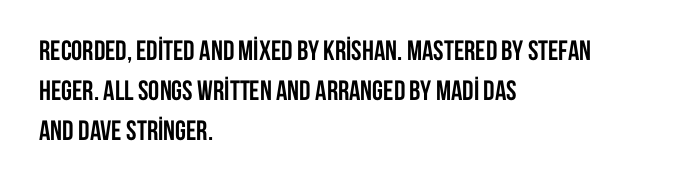
{"serif": "no", "italic": "no", "bold": "yes", "weight": "semibold", "width": "condensed", "stroke_contrast": "low", "x_height": "large", "monospaced": "no", "underline": "no", "align": "left", "line_spacing": "normal", "line_spacing_ratio": 1.43, "letter_spacing": "normal", "letter_spacing_em": 0.0, "glyph_px": 28}
